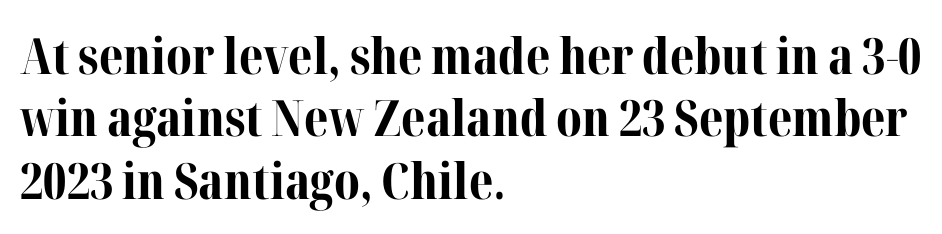
The image shows 50 px bold serif type, upright; set left-aligned, normal line spacing (1.25x), normal letter spacing, not underlined; medium stroke contrast and a medium x-height.
